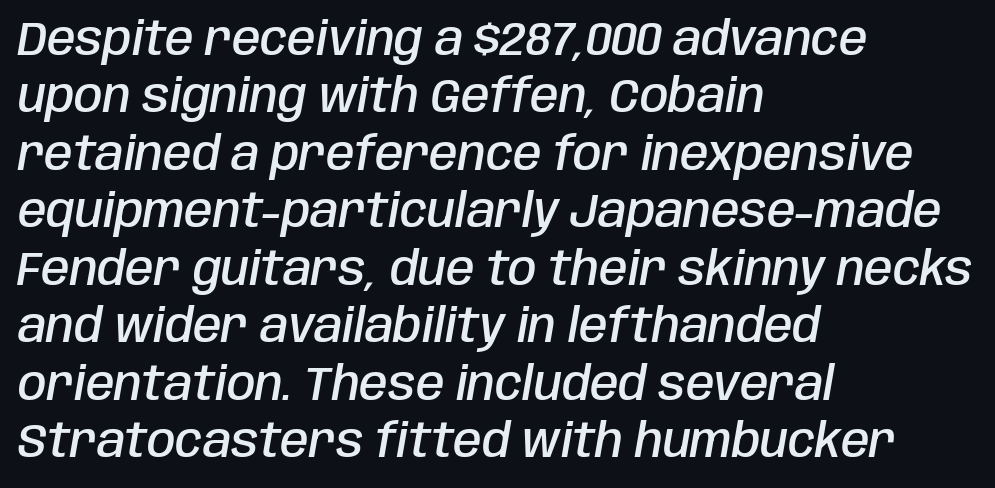
{"italic": "yes", "lean": "right", "slant_degrees": 10, "bold": "semi", "weight": "semibold", "width": "condensed", "stroke_contrast": "low", "x_height": "large", "monospaced": "no", "underline": "no", "align": "left", "line_spacing": "normal", "line_spacing_ratio": 1.25, "letter_spacing": "normal", "letter_spacing_em": 0.0, "glyph_px": 46}
